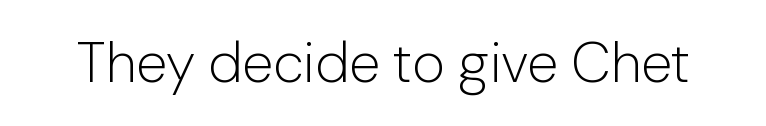
Q: Is the text bold? A: No.
Q: Is the text italic (slanted)? A: No, it is upright.
Q: Is the typeface a serif or a sans-serif typeface? A: Sans-serif.
Q: Is the text underlined? A: No.
Q: Is the spacing between letters normal or unusually wide? A: Normal.
Q: Width (condensed, normal, or wide)? A: Normal.
Q: Stroke contrast? A: Low.
Q: x-height? A: Medium.
Q: Monospaced? A: No.
